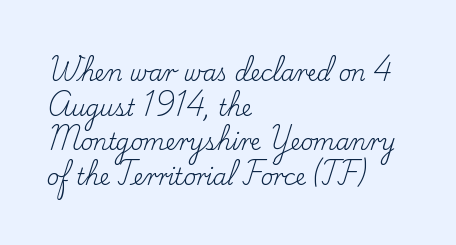
Which margin do the lines hug? The left one — the right edge is uneven. Summary of vertical rhythm: regular, with standard interline spacing. These glyphs show unthickened strokes, regular width or finer. The rendering keeps characters at their native spacing. The gap between lines stays unmarked.
